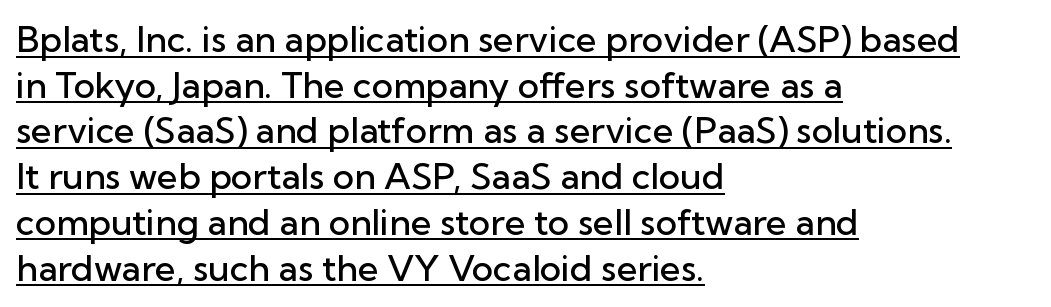
Proportional: the letters do not fall into vertical columns. In terms of leading, this rendering sits right in the middle. Caption: lettering with a line underneath. Reading down the block, your eye returns to a fixed left position each line.
